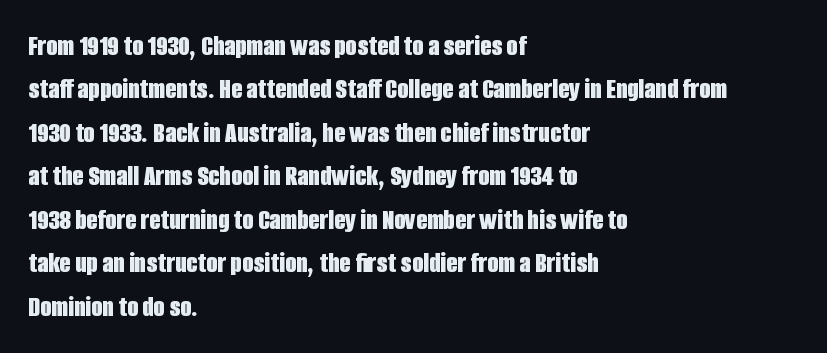
The image shows 29 px bold, condensed sans-serif type, upright; set left-aligned, normal line spacing (1.5x), normal letter spacing, not underlined; low stroke contrast and a large x-height.
